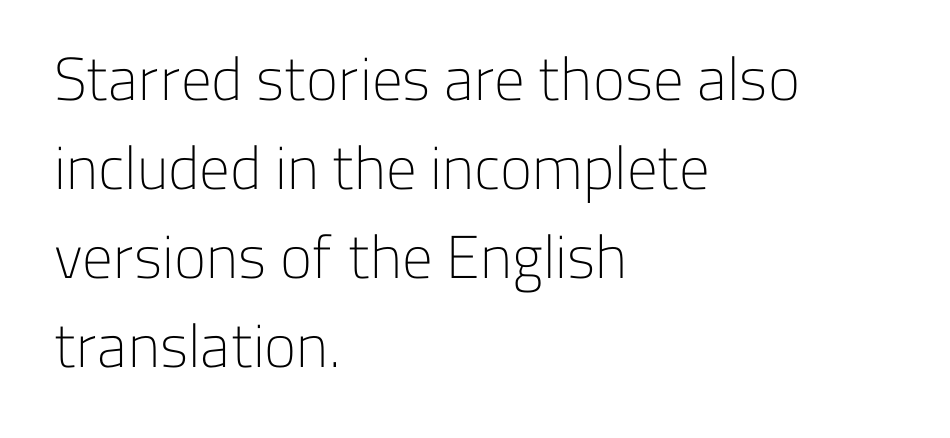
Compared with typical body copy, the letter spacing here is the same. The rendering uses natural spacing where letterforms have individual widths. Notice how the passage keeps a crisp vertical edge on the left only. Quick note: interline space is typical. This is the regular roman posture of the typeface.
